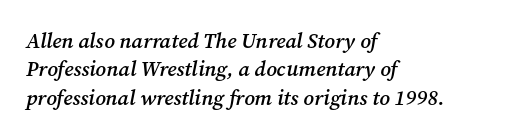
Q: Is the text bold? A: Semi-bold.
Q: Is the text italic (slanted)? A: Yes, it leans right by about 12 degrees.
Q: Is the text underlined? A: No.
Q: How is the paragraph aligned? A: Left-aligned.
Q: Is the spacing between letters normal or unusually wide? A: Normal.
Q: Is the spacing between lines tight, normal or loose? A: Normal.
